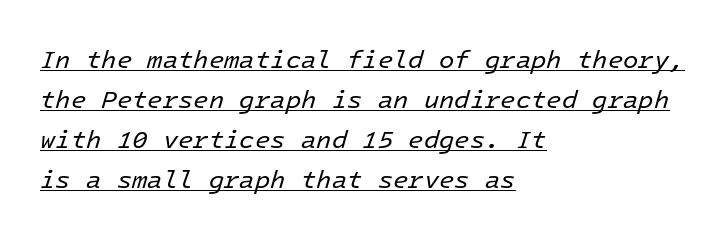
{"italic": "yes", "lean": "right", "slant_degrees": 16, "bold": "no", "underline": "yes", "align": "left", "line_spacing": "normal", "line_spacing_ratio": 1.6, "letter_spacing": "normal", "letter_spacing_em": 0.0, "glyph_px": 25}
